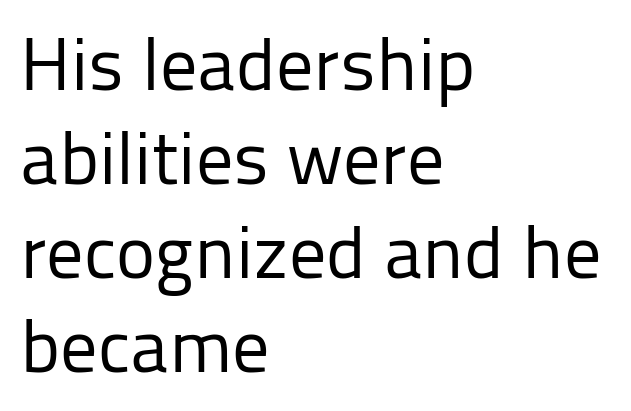
The image shows 74 px regular-weight sans-serif type, upright; set left-aligned, normal line spacing (1.27x), normal letter spacing, not underlined; low stroke contrast and a medium x-height.
